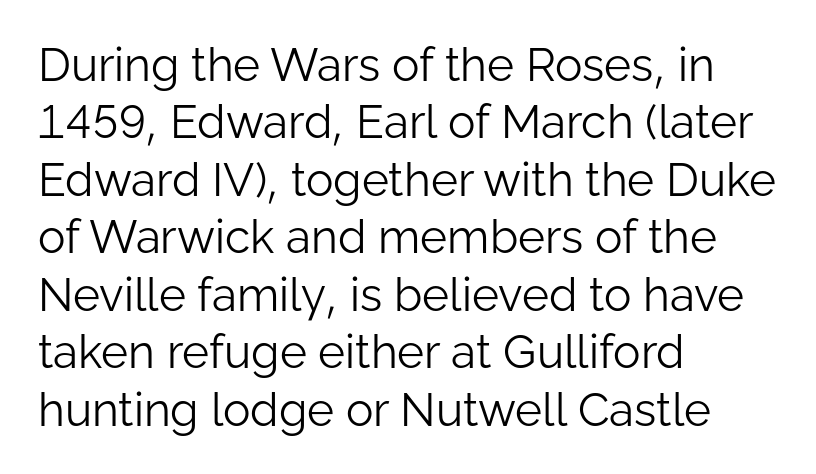
{"serif": "no", "italic": "no", "bold": "no", "weight": "light", "width": "normal", "stroke_contrast": "low", "x_height": "medium", "monospaced": "no", "underline": "no", "align": "left", "line_spacing": "normal", "line_spacing_ratio": 1.25, "letter_spacing": "normal", "letter_spacing_em": 0.0, "glyph_px": 46}
